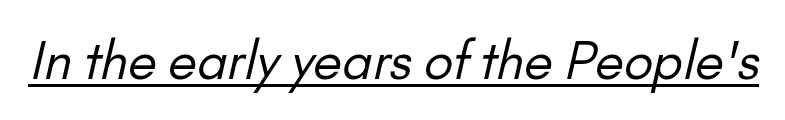
No chunkiness to these letters — they're not bold. Like a heading marked for emphasis, these lines bear an underscore. The type is set solid horizontally, with unmodified tracking. Font category for this specimen: sans-serif. Is this a fixed-width face? No — the glyphs have proportional, varying widths.
